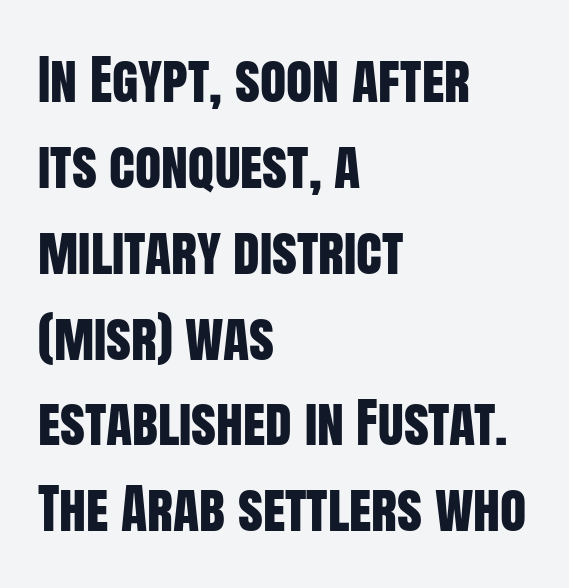
{"serif": "no", "italic": "no", "width": "condensed", "stroke_contrast": "low", "x_height": "large", "monospaced": "no", "underline": "no", "align": "left", "line_spacing": "normal", "line_spacing_ratio": 1.59, "letter_spacing": "normal", "letter_spacing_em": 0.0, "glyph_px": 54}
